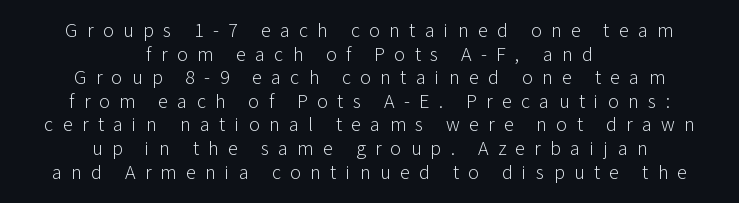
The image shows 20 px text type, upright; set centered, line spacing 1.18x, unusually wide letter spacing (+0.47 em), not underlined.
